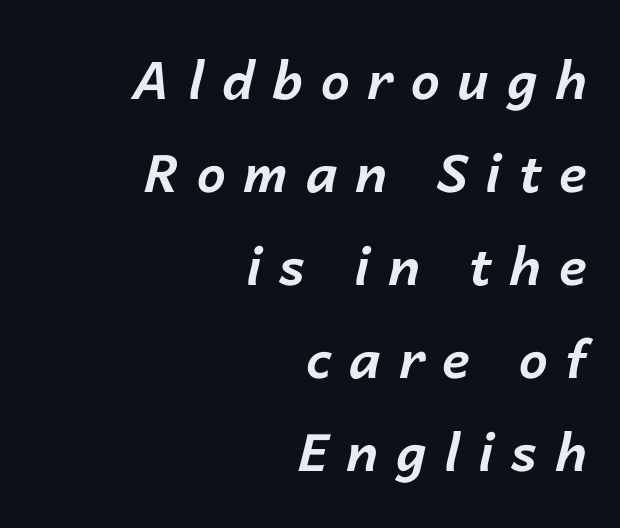
Leftover space on each line is placed entirely before the opening word. The horizontal fit of the characters is loose and conspicuously gappy. There's an unmistakable incline to the writing here. These lines carry a lot of weight — the face is fully bold. Think of a printed novel: that variable character pitch is what you see here. Just letters on the line, the space beneath them empty.
